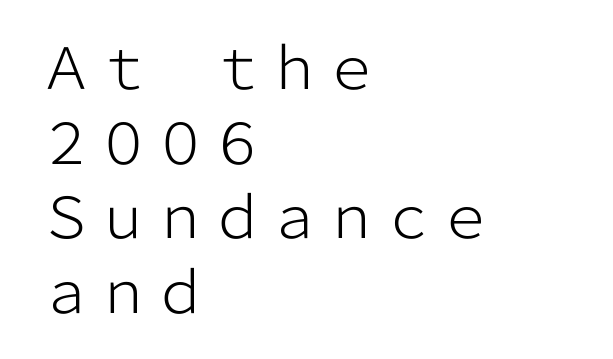
The image shows 57 px light sans-serif type, upright; set left-aligned, normal line spacing (1.31x), normal letter spacing, not underlined; low stroke contrast and a medium x-height.
